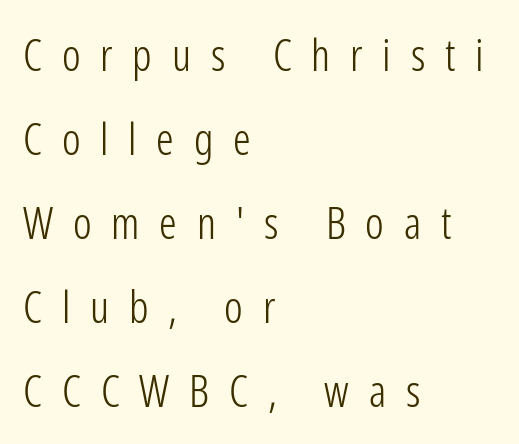
The image shows 44 px light, condensed sans-serif type, upright; set left-aligned, loose line spacing (1.91x), unusually wide letter spacing (+0.45 em), not underlined; low stroke contrast and a medium x-height.
